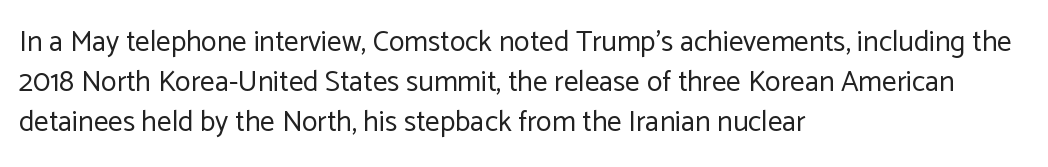
The image shows 29 px regular-weight sans-serif type, upright; set left-aligned, normal line spacing (1.38x), normal letter spacing, not underlined; low stroke contrast and a medium x-height.
